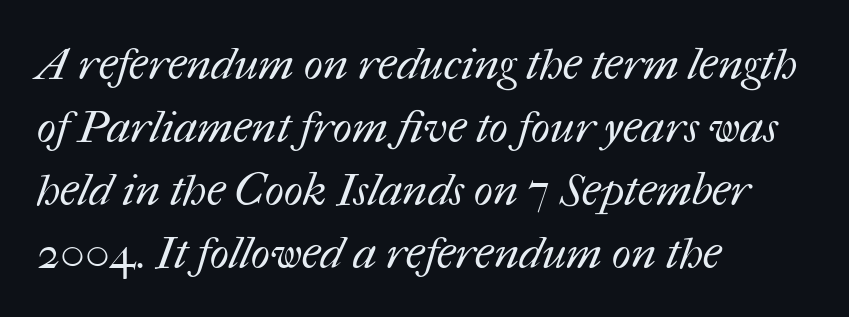
{"bold": "no", "weight": "regular", "width": "normal", "stroke_contrast": "medium", "x_height": "medium", "monospaced": "no", "underline": "no", "align": "left", "line_spacing": "normal", "line_spacing_ratio": 1.4, "letter_spacing": "normal", "letter_spacing_em": 0.0, "glyph_px": 45}
